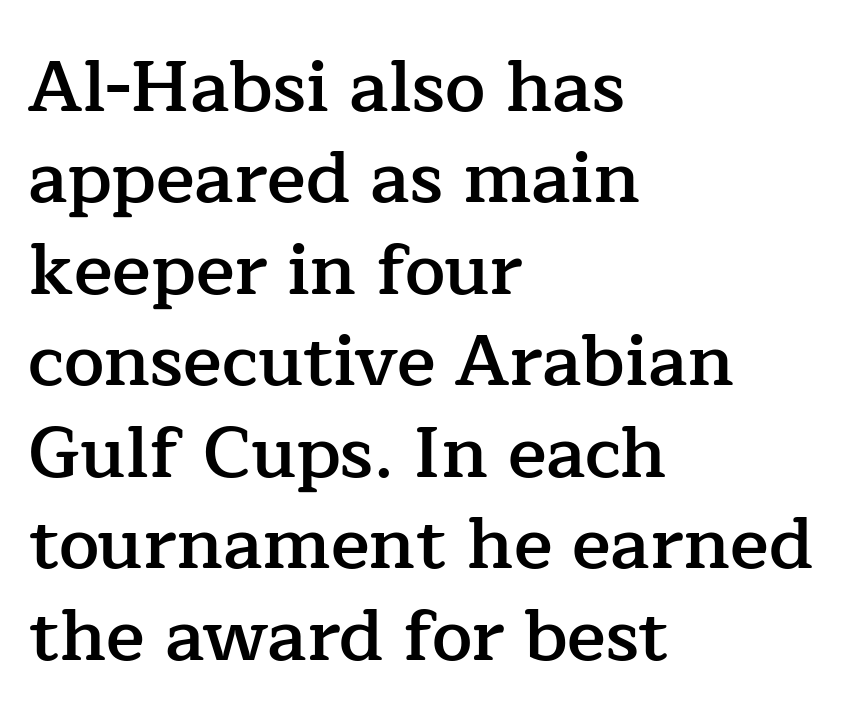
Q: Is the text bold? A: Semi-bold.
Q: Is the text italic (slanted)? A: No, it is upright.
Q: Is the typeface a serif or a sans-serif typeface? A: Serif.
Q: Is the text underlined? A: No.
Q: How is the paragraph aligned? A: Left-aligned.
Q: Is the spacing between letters normal or unusually wide? A: Normal.
Q: Is the spacing between lines tight, normal or loose? A: Normal.
Q: Width (condensed, normal, or wide)? A: Normal.
Q: Stroke contrast? A: Low.
Q: x-height? A: Medium.
Q: Monospaced? A: No.
